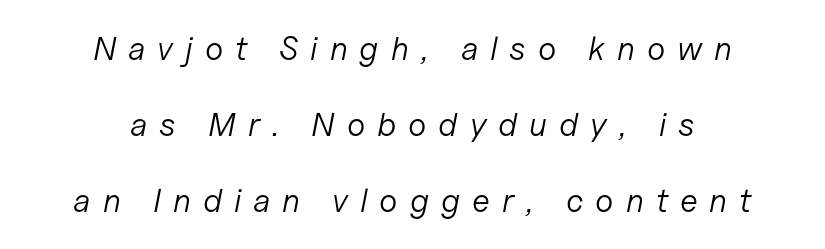
{"italic": "yes", "lean": "right", "slant_degrees": 11, "bold": "no", "weight": "light", "width": "normal", "stroke_contrast": "low", "x_height": "medium", "monospaced": "no", "underline": "no", "align": "center", "line_spacing": "loose", "line_spacing_ratio": 2.31, "letter_spacing": "wide", "letter_spacing_em": 0.36, "glyph_px": 33}
